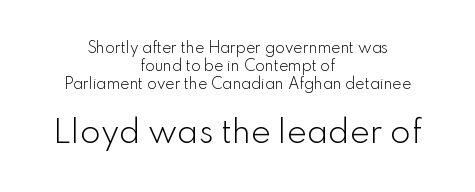
The vertical gap from one line to the next is medium. This is roman type, the default non-slanted kind. Honestly, there is no underline to notice here at all. Stem width sits at or under what a default text font uses.
